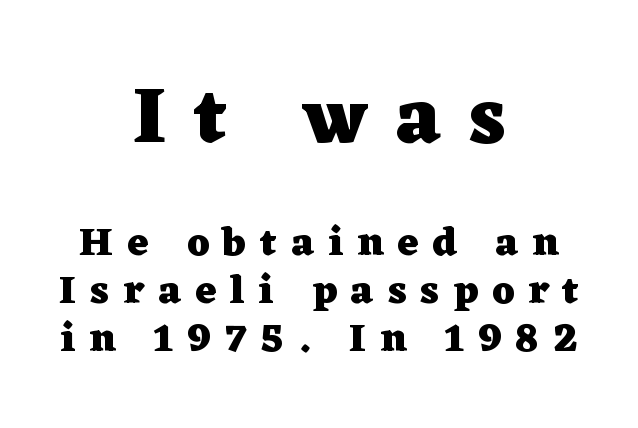
The image shows 79 px heavy, wide serif type, upright; set centered, line spacing 1.2x, unusually wide letter spacing (+0.35 em), not underlined; the first (top) block is 1.98x larger; low stroke contrast and a medium x-height.
